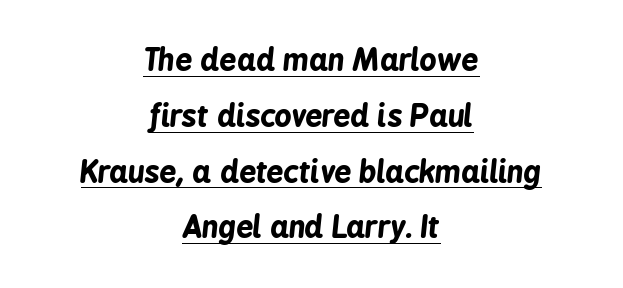
The image shows 30 px bold, condensed type, italic (leaning right); set centered, line spacing 1.86x, normal letter spacing, underlined; low stroke contrast and a medium x-height.
